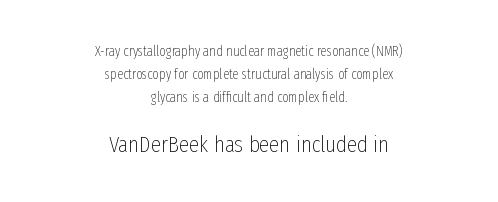
{"italic": "no", "bold": "no", "underline": "no", "align": "center", "line_spacing": "normal", "line_spacing_ratio": 1.66, "letter_spacing": "normal", "letter_spacing_em": 0.0, "larger_block": "second", "size_ratio": 1.64, "glyph_px": 23}
